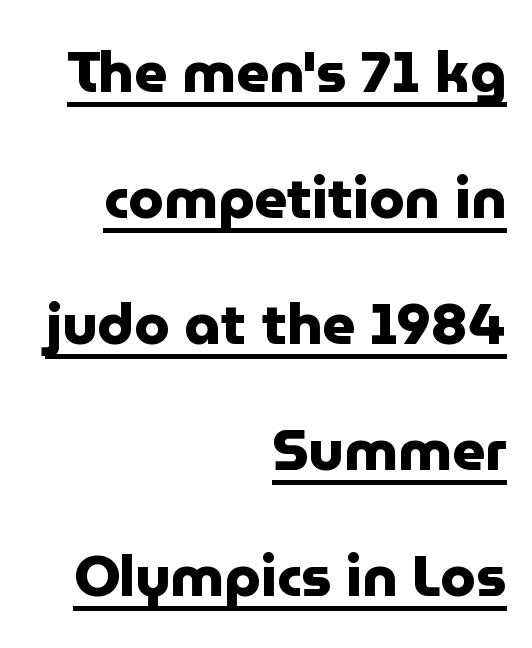
The image shows 57 px heavy sans-serif type, upright; set right-aligned, loose line spacing (2.21x), normal letter spacing, underlined; low stroke contrast and a medium x-height.
